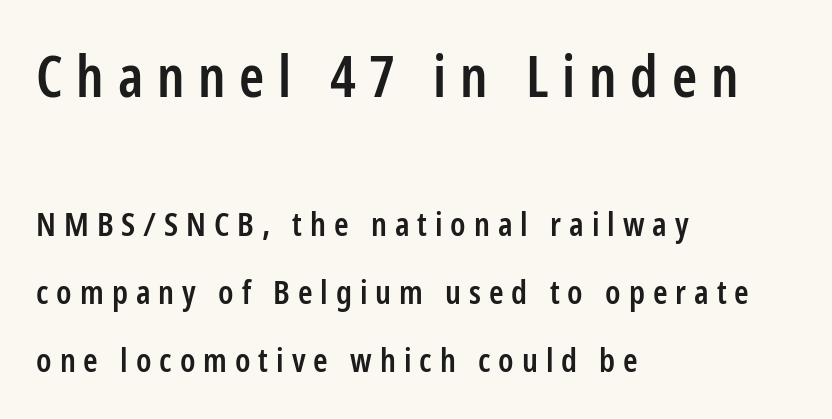
Q: Is the text bold? A: Semi-bold.
Q: Is the text italic (slanted)? A: No, it is upright.
Q: Is the typeface a serif or a sans-serif typeface? A: Sans-serif.
Q: Is the text underlined? A: No.
Q: How is the paragraph aligned? A: Left-aligned.
Q: Is the spacing between letters normal or unusually wide? A: Unusually wide.
Q: Is the spacing between lines tight, normal or loose? A: Loose.
Q: Which block of text is set in a larger size, the first (top) or the second (bottom)? A: The first (top) one.
Q: Width (condensed, normal, or wide)? A: Condensed.
Q: Stroke contrast? A: Low.
Q: x-height? A: Medium.
Q: Monospaced? A: No.
